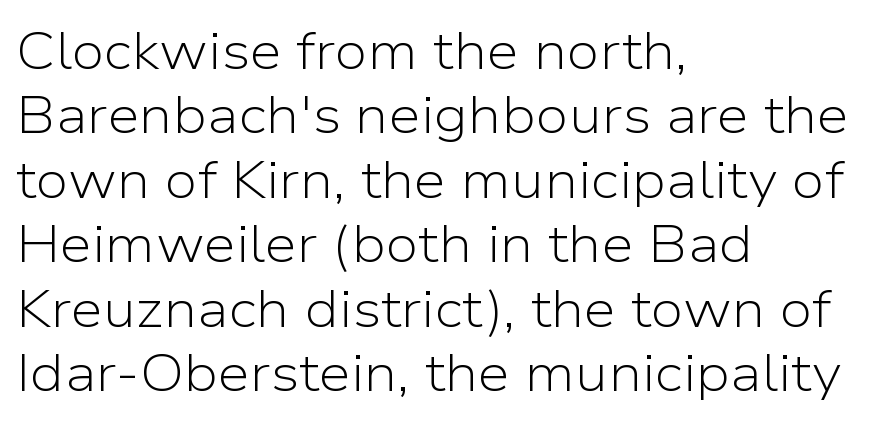
The image shows 52 px light sans-serif type, upright; set left-aligned, line spacing 1.24x, normal letter spacing, not underlined; low stroke contrast and a medium x-height.
